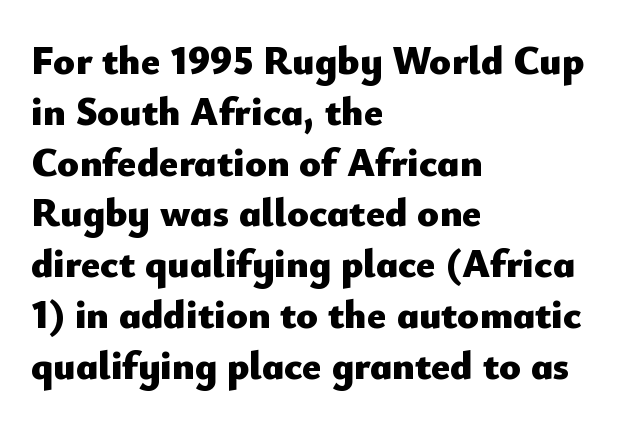
Q: Is the text bold? A: Yes.
Q: Is the text italic (slanted)? A: No, it is upright.
Q: Is the typeface a serif or a sans-serif typeface? A: Sans-serif.
Q: Is the text underlined? A: No.
Q: How is the paragraph aligned? A: Left-aligned.
Q: Is the spacing between letters normal or unusually wide? A: Normal.
Q: Is the spacing between lines tight, normal or loose? A: Normal.
Q: Width (condensed, normal, or wide)? A: Normal.
Q: Stroke contrast? A: Low.
Q: x-height? A: Small.
Q: Monospaced? A: No.
